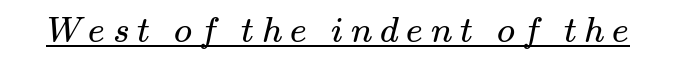
In terms of letterspacing, this is a distinctly airy, spread setting. No letter is thick-stroked: the sample isn't bold. I'd call this a serif setting — the letters wear small feet. What decoration does the sample have? An underline. Note the varied advance widths — an 'i' is clearly narrower than an 'm'.
